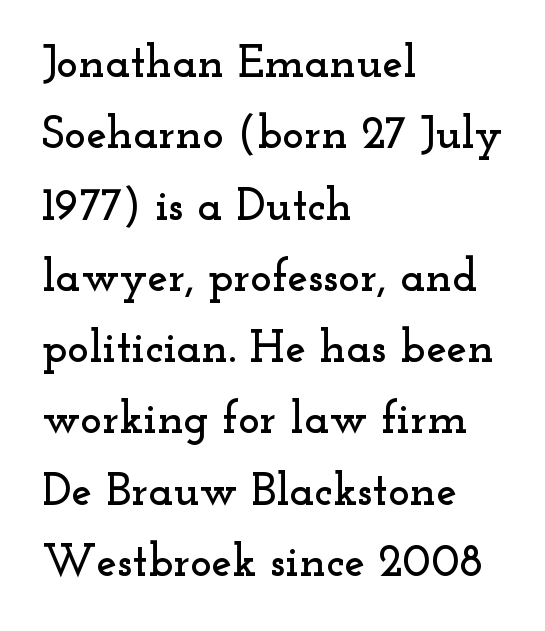
{"serif": "yes", "italic": "no", "width": "wide", "stroke_contrast": "low", "x_height": "small", "monospaced": "no", "underline": "no", "align": "left", "line_spacing": "normal", "line_spacing_ratio": 1.55, "letter_spacing": "normal", "letter_spacing_em": 0.0, "glyph_px": 46}
